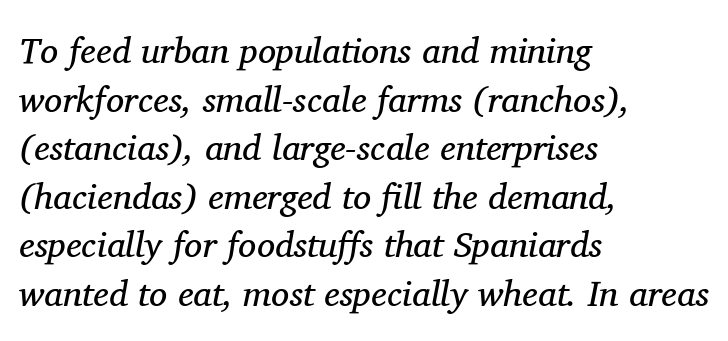
Classification — serif. Default kerning and tracking; the words read as compact shapes. Every row of glyphs begins at an identical x-position on the left. Anything drawn beneath the words? Only blank space. The rendering uses natural spacing where letterforms have individual widths. Italic? Definitely — the glyphs are oblique.
